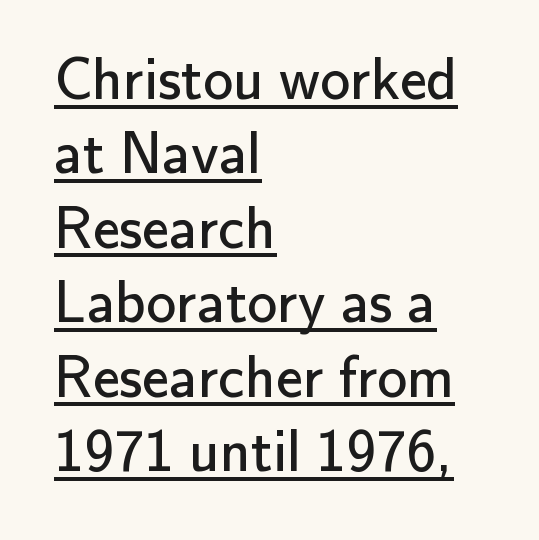
Q: Is the text bold? A: No.
Q: Is the text italic (slanted)? A: No, it is upright.
Q: Is the typeface a serif or a sans-serif typeface? A: Sans-serif.
Q: Is the text underlined? A: Yes.
Q: How is the paragraph aligned? A: Left-aligned.
Q: Is the spacing between letters normal or unusually wide? A: Normal.
Q: Width (condensed, normal, or wide)? A: Normal.
Q: Stroke contrast? A: Low.
Q: x-height? A: Small.
Q: Monospaced? A: No.
